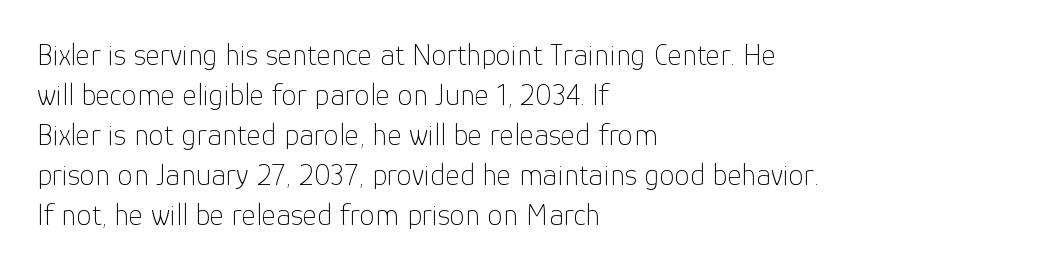
The image shows 31 px thin sans-serif type, upright; set left-aligned, normal line spacing (1.29x), normal letter spacing, not underlined; low stroke contrast and a medium x-height.
